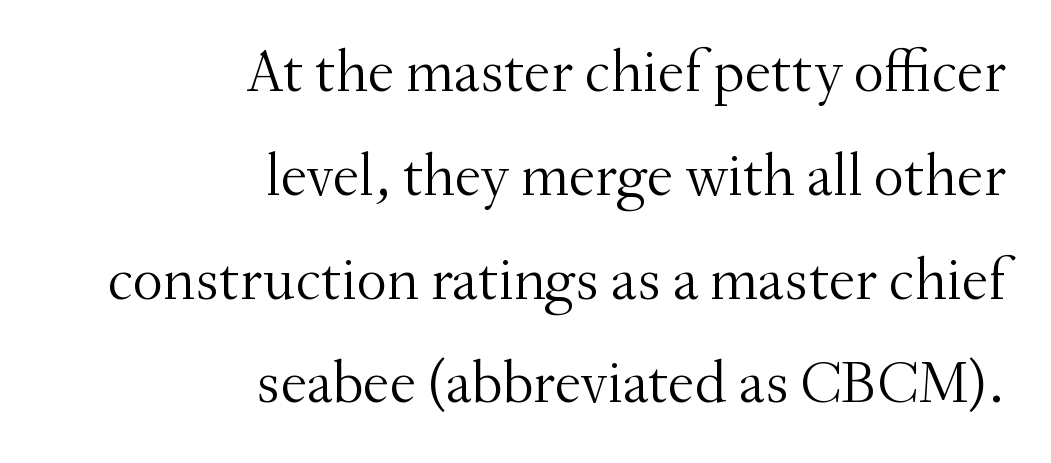
The space beneath each line is pristine and unruled. No italicization has been applied; the sample stays upright. Character widths vary here, with narrow letters taking less room than wide ones. Caption: face not bold, strokes unweighted. Caption: multi-line text, flush right, ragged left. Stroke terminals: seriffed.
